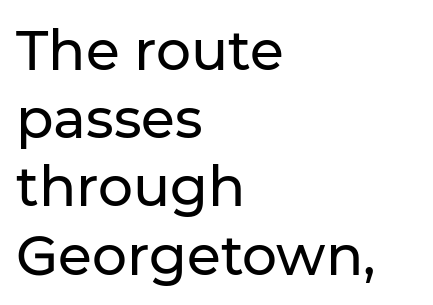
Q: Is the text italic (slanted)? A: No, it is upright.
Q: Is the typeface a serif or a sans-serif typeface? A: Sans-serif.
Q: Is the text underlined? A: No.
Q: How is the paragraph aligned? A: Left-aligned.
Q: Is the spacing between letters normal or unusually wide? A: Normal.
Q: Width (condensed, normal, or wide)? A: Normal.
Q: Stroke contrast? A: Low.
Q: x-height? A: Medium.
Q: Monospaced? A: No.
